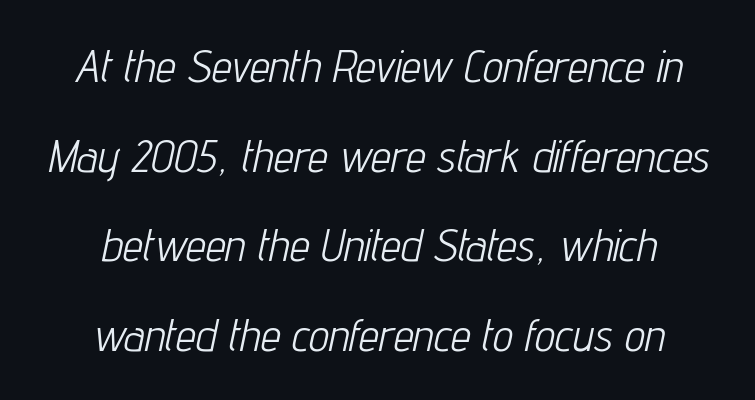
The image shows 45 px light, condensed type, italic (leaning right); set centered, loose line spacing (1.99x), normal letter spacing, not underlined; low stroke contrast and a medium x-height.
